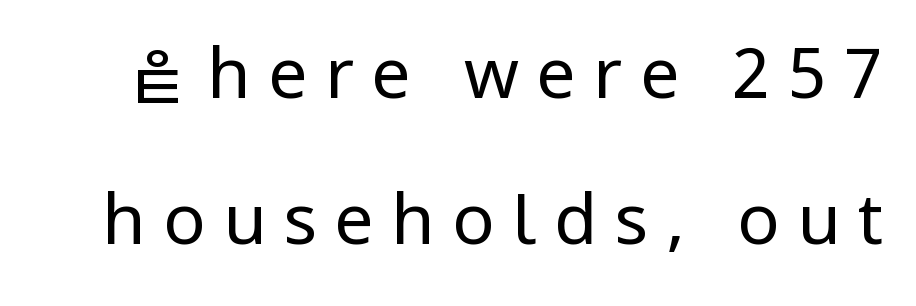
Q: Is the text bold? A: No.
Q: Is the text italic (slanted)? A: No, it is upright.
Q: Is the typeface a serif or a sans-serif typeface? A: Sans-serif.
Q: Is the text underlined? A: No.
Q: Is the spacing between letters normal or unusually wide? A: Unusually wide.
Q: Is the spacing between lines tight, normal or loose? A: Loose.
Q: Width (condensed, normal, or wide)? A: Normal.
Q: Stroke contrast? A: Low.
Q: x-height? A: Medium.
Q: Monospaced? A: No.
